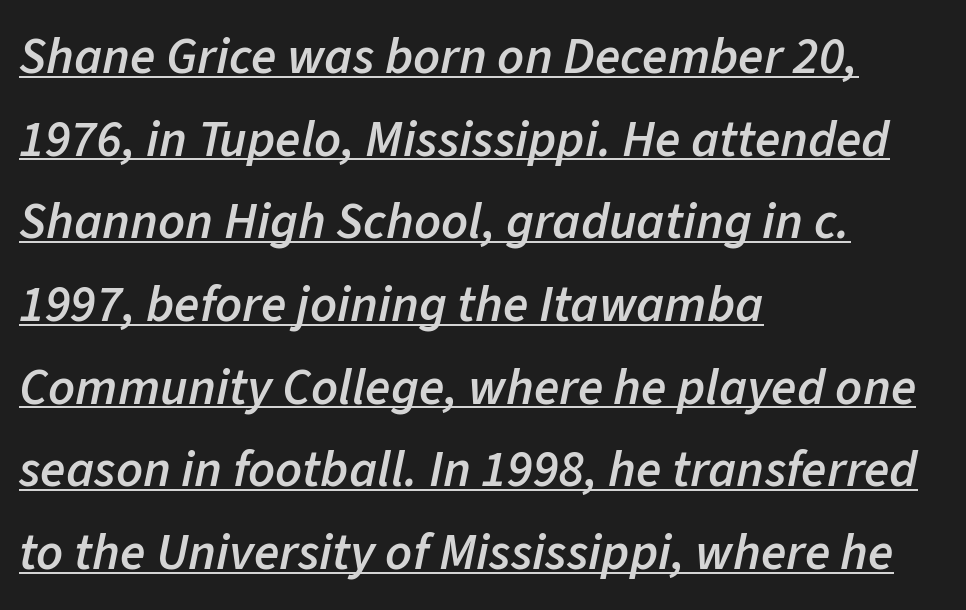
Italic: yes, the glyphs are oblique. Stems and bowls a touch heavier than normal — semibold. Each word holds together tightly as a unit, with standard inter-letter gaps. A typesetter would call this proportional, since set widths differ per character.
